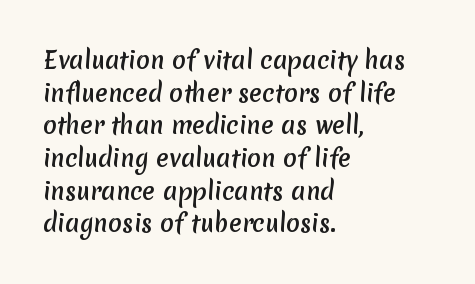
The image shows 23 px text type; set left-aligned, normal line spacing (1.42x), normal letter spacing, not underlined.
